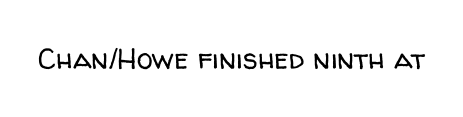
Does the lettering tilt? It doesn't — this is upright. Here the designer chose a conventional face with non-uniform glyph widths. Unmarked baselines from the first word to the last. Look at the tracking — it's just the regular setting, nothing added.
